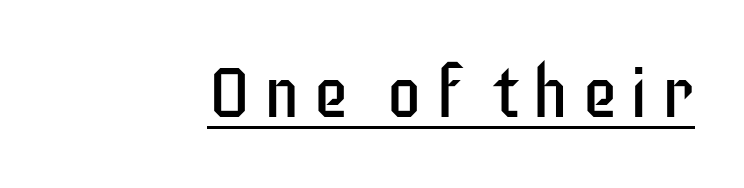
{"serif": "no", "italic": "no", "bold": "no", "weight": "regular", "width": "condensed", "stroke_contrast": "low", "x_height": "large", "monospaced": "no", "underline": "yes", "glyph_px": 71}
